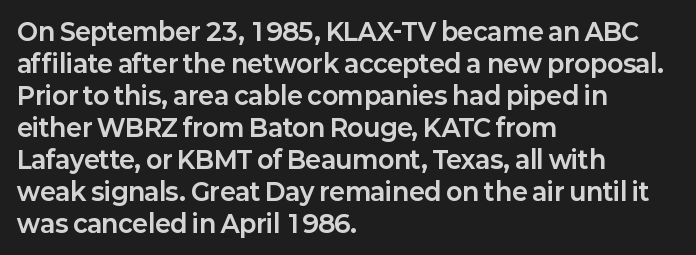
The image shows 24 px bold type, upright; set left-aligned, normal line spacing (1.33x), normal letter spacing, not underlined.
